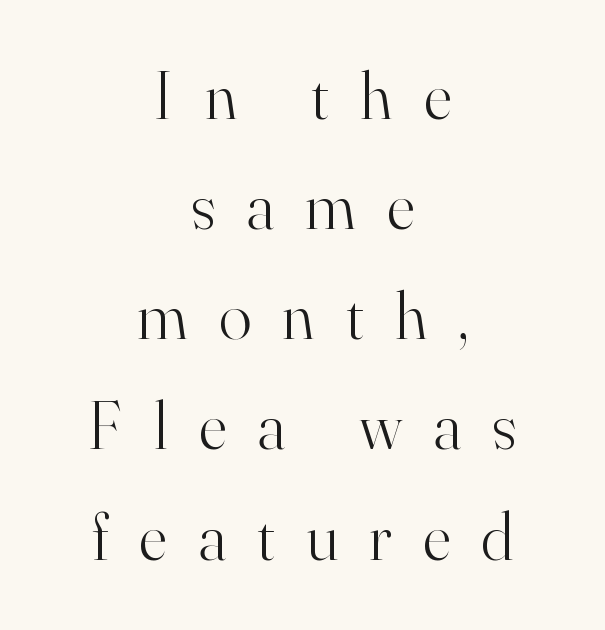
Leading: standard. Does extra space separate the letters? Yes, quite a lot of it. Vertical strokes here are truly vertical. No heavy texture on the line: the type isn't bold.
